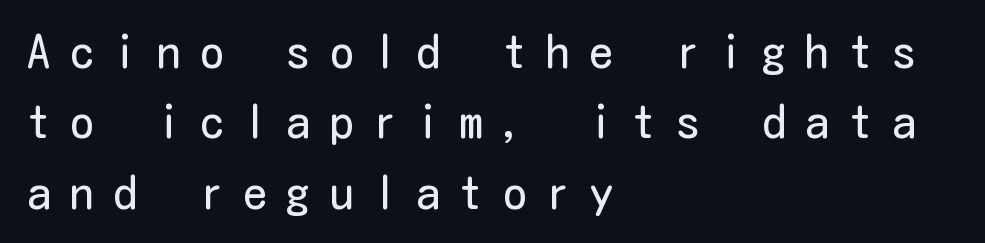
{"serif": "no", "italic": "no", "bold": "no", "weight": "regular", "width": "condensed", "stroke_contrast": "low", "x_height": "medium", "underline": "no", "align": "left", "line_spacing": "normal", "line_spacing_ratio": 1.5, "letter_spacing": "wide", "letter_spacing_em": 0.42, "glyph_px": 47}
